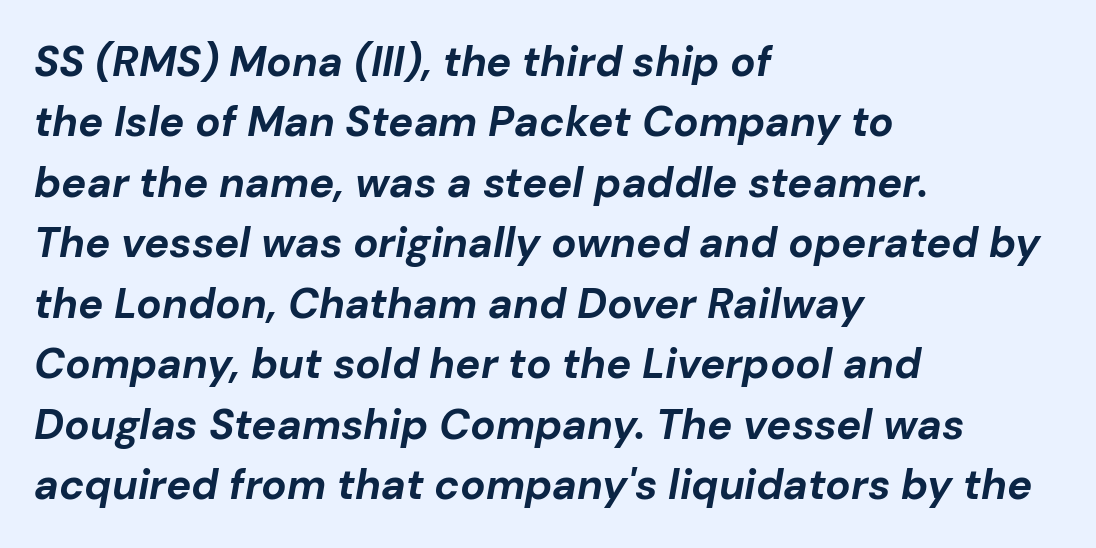
The text carries the slant typical of an italic or oblique font. Heavy, bold letterforms. Vertically, the passage feels balanced, rows spaced as you'd expect. These lines are rendered in a variable-pitch font. The compositor pushed each line to the left boundary.
